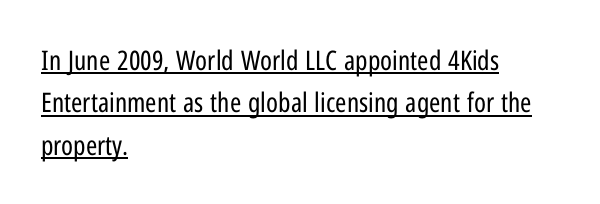
Short note: letters normally spaced. Vertical stems look standard width or narrower in stroke. Alignment: flush left. Every stem runs plumb, perpendicular to the baseline.
